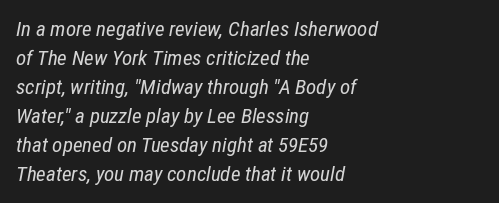
Q: Is the text bold? A: No.
Q: Is the text italic (slanted)? A: Yes, it leans right by about 12 degrees.
Q: Is the text underlined? A: No.
Q: How is the paragraph aligned? A: Left-aligned.
Q: Is the spacing between letters normal or unusually wide? A: Normal.
Q: Is the spacing between lines tight, normal or loose? A: Normal.
